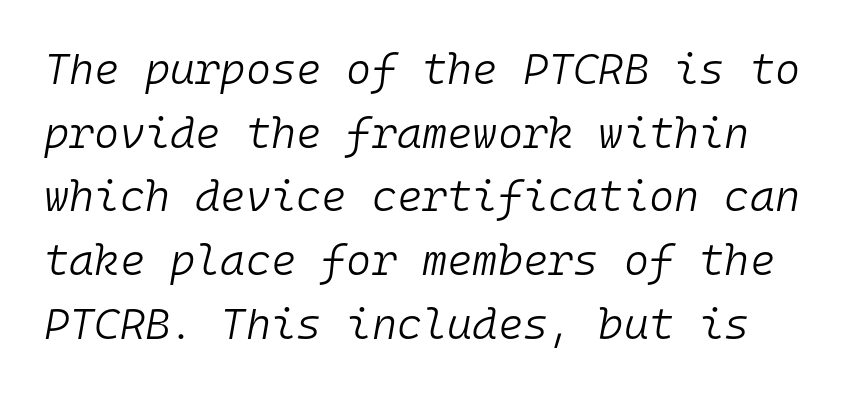
{"italic": "yes", "lean": "right", "slant_degrees": 10, "bold": "no", "weight": "light", "width": "normal", "stroke_contrast": "low", "x_height": "medium", "monospaced": "yes", "underline": "no", "line_spacing": "normal", "line_spacing_ratio": 1.48, "letter_spacing": "normal", "letter_spacing_em": 0.0, "glyph_px": 43}
